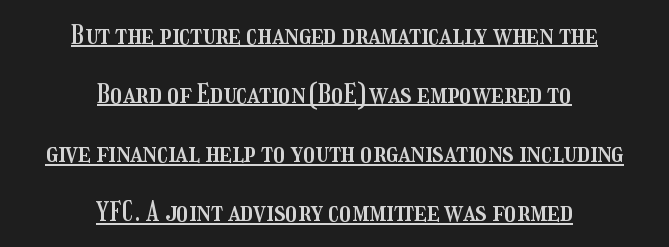
Q: Is the text italic (slanted)? A: No, it is upright.
Q: Is the text underlined? A: Yes.
Q: How is the paragraph aligned? A: Centered.
Q: Is the spacing between letters normal or unusually wide? A: Normal.
Q: Is the spacing between lines tight, normal or loose? A: Loose.
